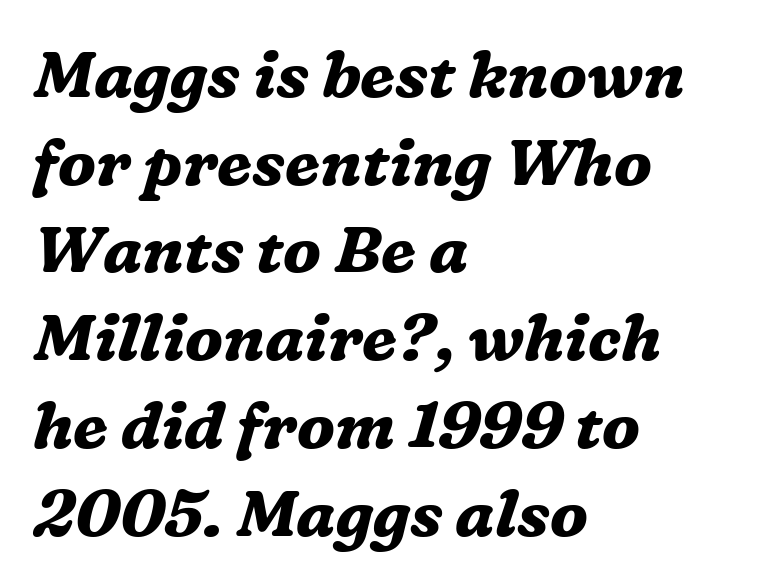
The image shows 65 px bold serif type, italic (leaning right); set left-aligned, normal line spacing (1.35x), normal letter spacing, not underlined; medium stroke contrast and a medium x-height.
